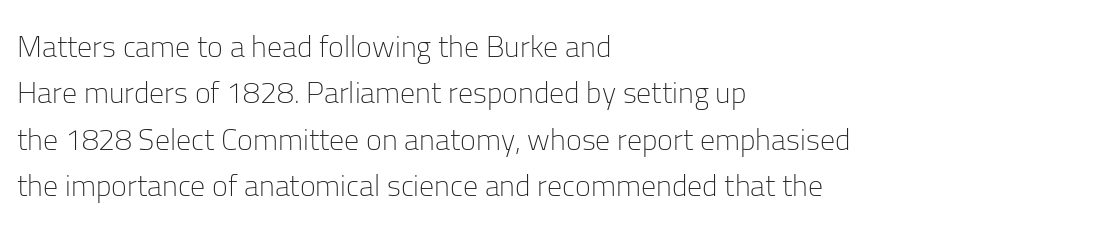
Q: Is the text bold? A: No.
Q: Is the text italic (slanted)? A: No, it is upright.
Q: Is the typeface a serif or a sans-serif typeface? A: Sans-serif.
Q: Is the text underlined? A: No.
Q: How is the paragraph aligned? A: Left-aligned.
Q: Is the spacing between letters normal or unusually wide? A: Normal.
Q: Is the spacing between lines tight, normal or loose? A: Normal.
Q: Width (condensed, normal, or wide)? A: Normal.
Q: Stroke contrast? A: Low.
Q: x-height? A: Medium.
Q: Monospaced? A: No.
